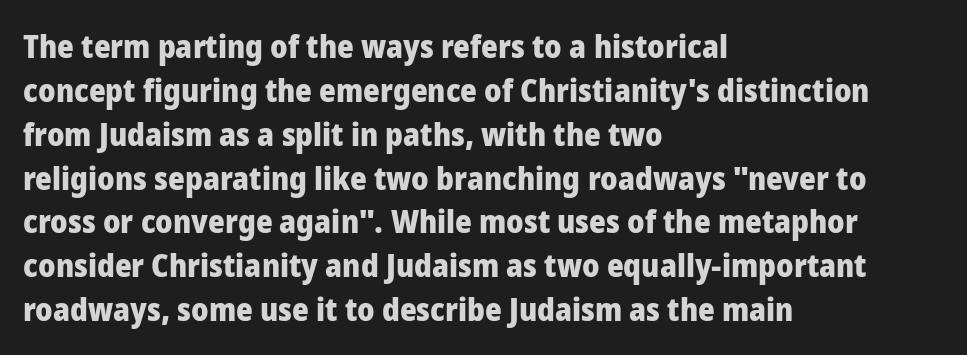
Q: Is the text bold? A: Yes.
Q: Is the text italic (slanted)? A: No, it is upright.
Q: Is the typeface a serif or a sans-serif typeface? A: Sans-serif.
Q: Is the text underlined? A: No.
Q: How is the paragraph aligned? A: Left-aligned.
Q: Is the spacing between letters normal or unusually wide? A: Normal.
Q: Is the spacing between lines tight, normal or loose? A: Normal.
Q: Width (condensed, normal, or wide)? A: Normal.
Q: Stroke contrast? A: Low.
Q: x-height? A: Medium.
Q: Monospaced? A: No.
